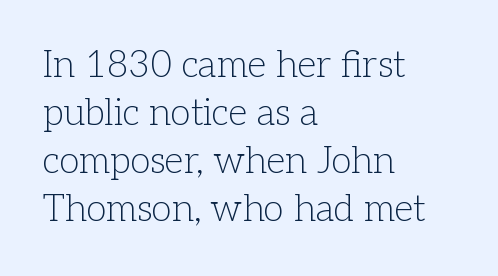
{"serif": "yes", "italic": "no", "bold": "no", "weight": "light", "width": "normal", "stroke_contrast": "low", "x_height": "medium", "monospaced": "no", "underline": "no", "align": "left", "line_spacing": "normal", "line_spacing_ratio": 1.3, "letter_spacing": "normal", "letter_spacing_em": 0.0, "glyph_px": 37}
